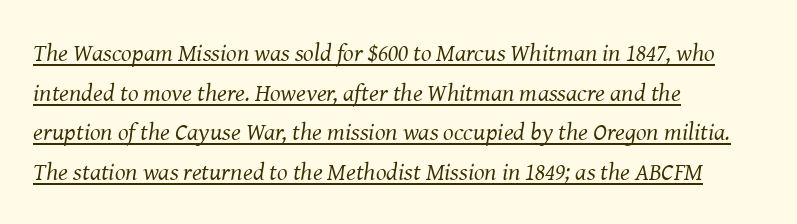
{"italic": "yes", "lean": "right", "slant_degrees": 8, "bold": "no", "underline": "yes", "align": "left", "line_spacing": "normal", "line_spacing_ratio": 1.59, "letter_spacing": "normal", "letter_spacing_em": 0.0, "glyph_px": 25}
